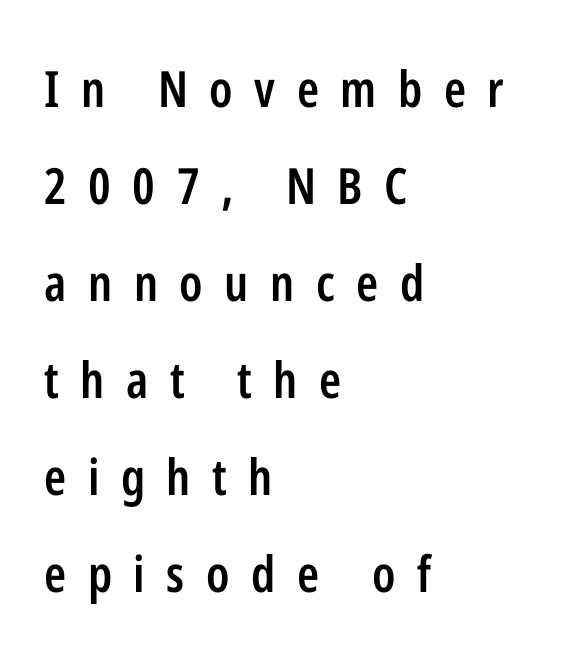
The image shows 50 px semibold, condensed sans-serif type, upright; set left-aligned, loose line spacing (1.94x), unusually wide letter spacing (+0.43 em), not underlined; low stroke contrast and a medium x-height.
